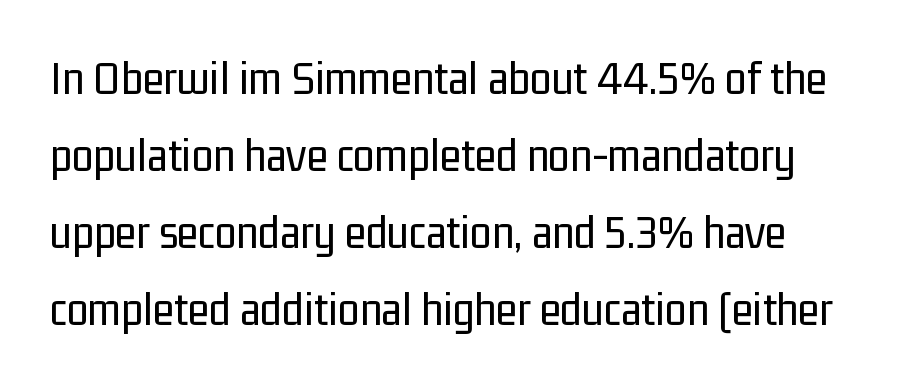
{"serif": "no", "italic": "no", "bold": "no", "weight": "regular", "width": "condensed", "stroke_contrast": "low", "x_height": "medium", "monospaced": "no", "underline": "no", "line_spacing": "normal", "line_spacing_ratio": 1.57, "letter_spacing": "normal", "letter_spacing_em": 0.0, "glyph_px": 49}
